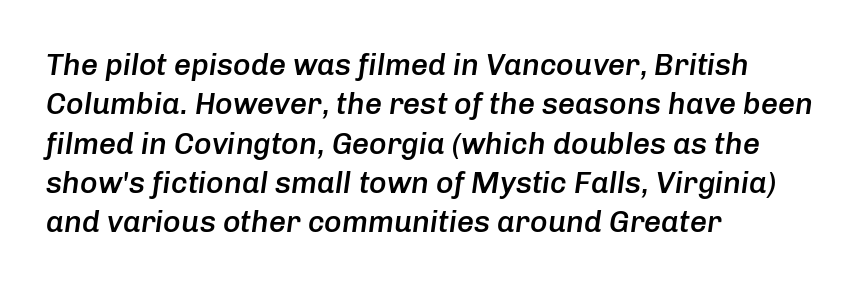
{"italic": "yes", "lean": "right", "slant_degrees": 8, "bold": "semi", "weight": "semibold", "width": "normal", "stroke_contrast": "low", "x_height": "medium", "monospaced": "no", "underline": "no", "align": "left", "line_spacing": "normal", "line_spacing_ratio": 1.31, "letter_spacing": "normal", "letter_spacing_em": 0.0, "glyph_px": 30}
